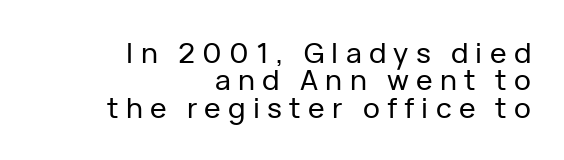
The image shows 28 px sans-serif type, upright; set right-aligned, tight line spacing (0.98x), unusually wide letter spacing (+0.26 em), not underlined; low stroke contrast and a medium x-height.
